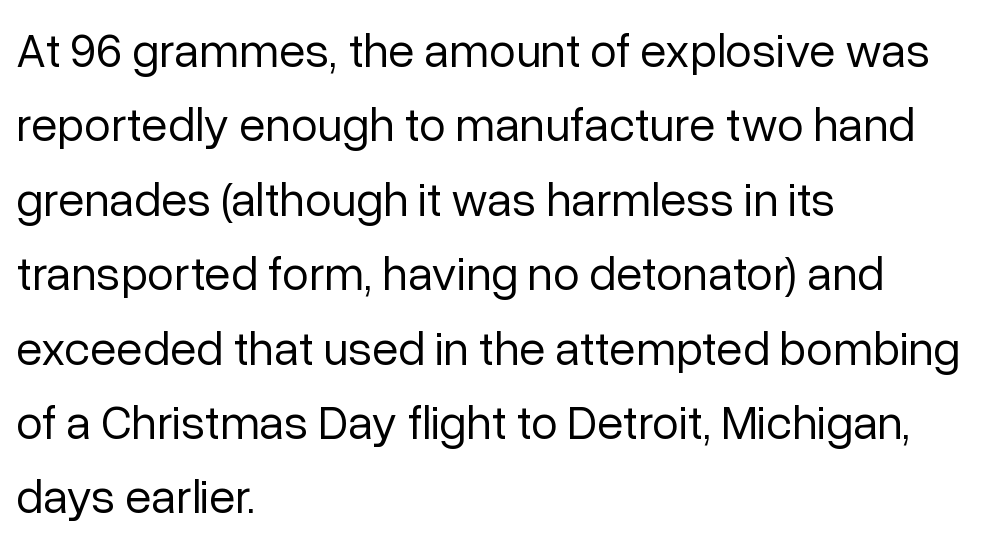
{"serif": "no", "italic": "no", "bold": "no", "weight": "regular", "width": "normal", "stroke_contrast": "low", "x_height": "medium", "monospaced": "no", "underline": "no", "align": "left", "line_spacing": "normal", "line_spacing_ratio": 1.55, "letter_spacing": "normal", "letter_spacing_em": 0.0, "glyph_px": 48}
